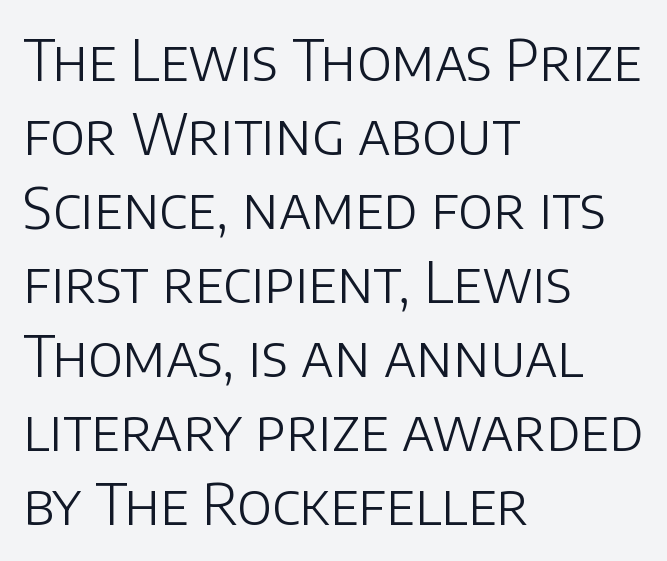
Q: Is the text bold? A: No.
Q: Is the text italic (slanted)? A: No, it is upright.
Q: Is the typeface a serif or a sans-serif typeface? A: Sans-serif.
Q: Is the text underlined? A: No.
Q: How is the paragraph aligned? A: Left-aligned.
Q: Is the spacing between letters normal or unusually wide? A: Normal.
Q: Is the spacing between lines tight, normal or loose? A: Normal.
Q: Width (condensed, normal, or wide)? A: Normal.
Q: Stroke contrast? A: Low.
Q: x-height? A: Large.
Q: Monospaced? A: No.
